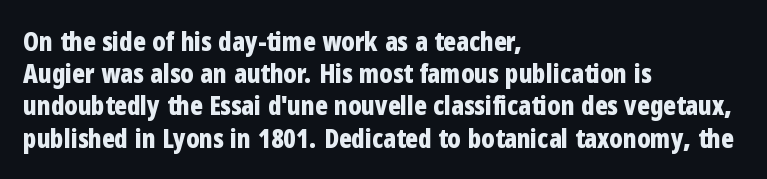
The image shows 26 px bold type, upright; set left-aligned, line spacing 1.24x, normal letter spacing, not underlined.
